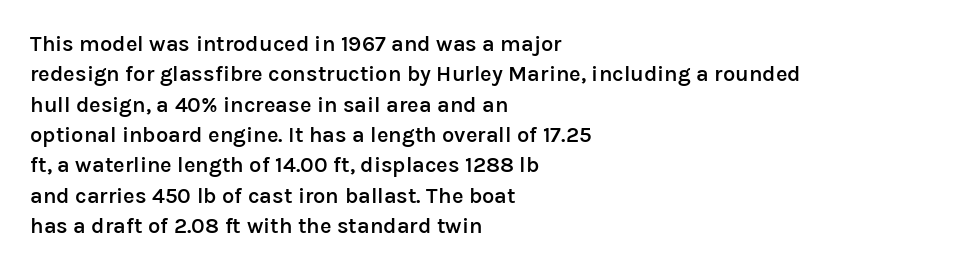
The lines sit at an ordinary, default distance from one another. Letter spacing: default. Check under the words: just untouched page. In terms of weight, the rendering is demibold, just under bold. Short and long lines alike share a common starting point at left. Quick note: not italic, upright.
